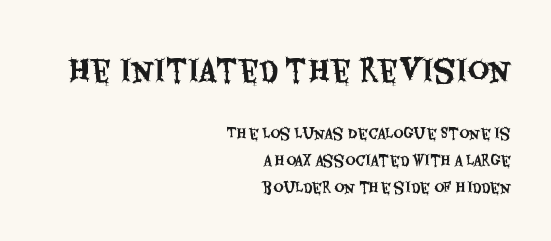
Q: Is the text italic (slanted)? A: No, it is upright.
Q: Is the typeface a serif or a sans-serif typeface? A: Sans-serif.
Q: Is the text underlined? A: No.
Q: How is the paragraph aligned? A: Right-aligned.
Q: Is the spacing between letters normal or unusually wide? A: Normal.
Q: Is the spacing between lines tight, normal or loose? A: Loose.
Q: Which block of text is set in a larger size, the first (top) or the second (bottom)? A: The first (top) one.
Q: Width (condensed, normal, or wide)? A: Condensed.
Q: Stroke contrast? A: Medium.
Q: x-height? A: Large.
Q: Monospaced? A: No.
